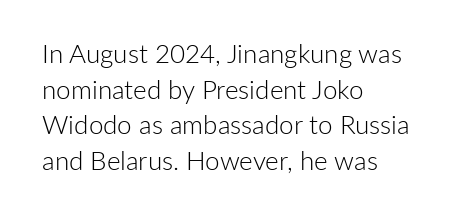
The line texture is even and compact thanks to regular tracking. Honestly, the row spacing looks completely unremarkable. Every row of glyphs begins at an identical x-position on the left. The letters stand straight up with perfectly vertical stems. Stroke thickness stays within the range of a standard reading face or lighter. Unmarked baselines from the first word to the last.
